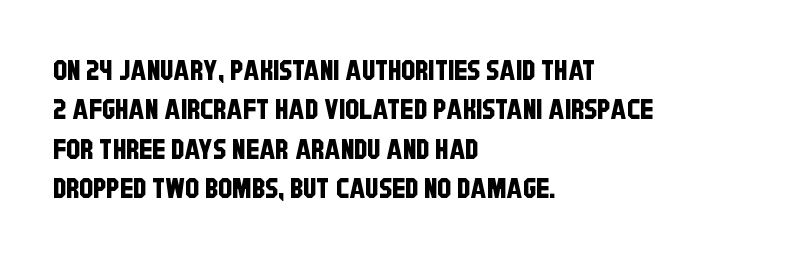
The image shows 28 px condensed sans-serif type; set left-aligned, normal line spacing (1.41x), normal letter spacing, not underlined; low stroke contrast and a large x-height.
